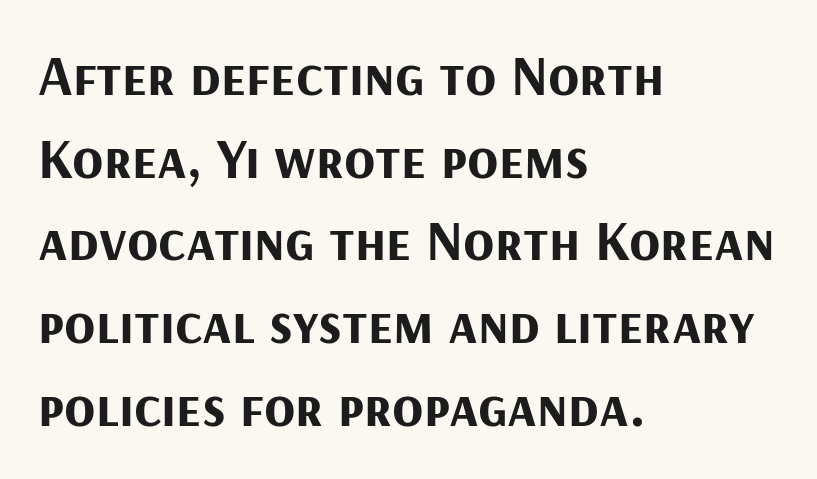
The image shows 57 px bold sans-serif type, upright; set left-aligned, normal line spacing (1.45x), normal letter spacing, not underlined; medium stroke contrast and a medium x-height.
